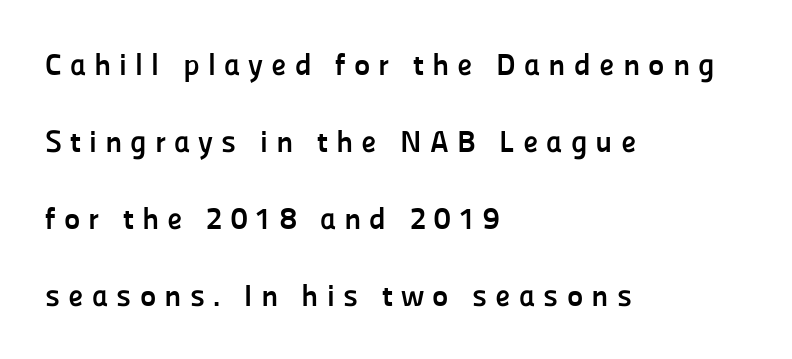
The image shows 31 px semibold sans-serif type, upright; set left-aligned, loose line spacing (2.48x), unusually wide letter spacing (+0.26 em), not underlined; low stroke contrast and a medium x-height.
